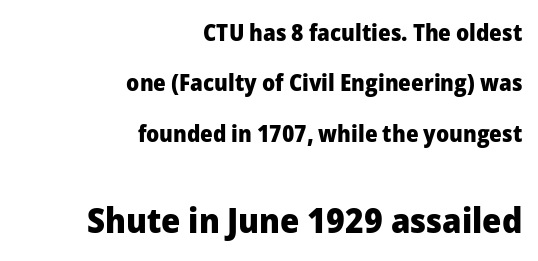
The passage shown begins with its smaller block and ends with its larger one. Students, this is bold: see how much ink each stroke carries. These lines are set flush right with a ragged left edge. Underlining? Definitely not there. It's the straight-up-and-down kind of type. Each letter keeps its own natural width here, so spacing adapts to shape.
